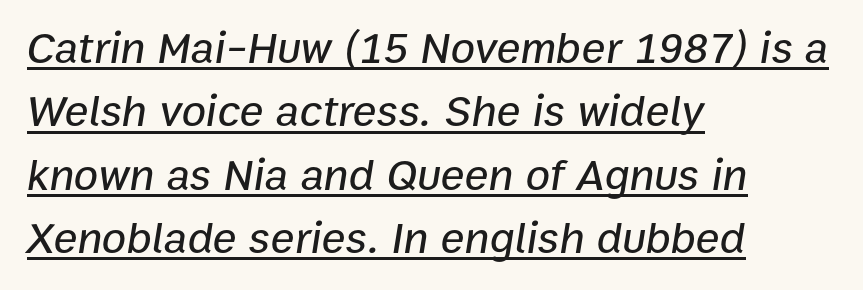
The image shows 45 px text type, italic (leaning right); set left-aligned, normal line spacing (1.41x), normal letter spacing, underlined; low stroke contrast and a medium x-height.
